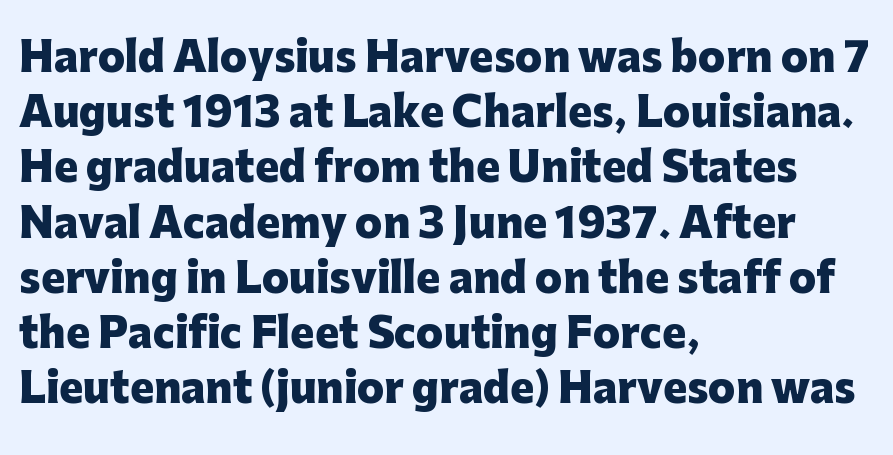
Q: Is the text bold? A: Yes.
Q: Is the text italic (slanted)? A: No, it is upright.
Q: Is the typeface a serif or a sans-serif typeface? A: Sans-serif.
Q: Is the text underlined? A: No.
Q: How is the paragraph aligned? A: Left-aligned.
Q: Is the spacing between letters normal or unusually wide? A: Normal.
Q: Is the spacing between lines tight, normal or loose? A: Normal.
Q: Width (condensed, normal, or wide)? A: Normal.
Q: Stroke contrast? A: Low.
Q: x-height? A: Medium.
Q: Monospaced? A: No.
